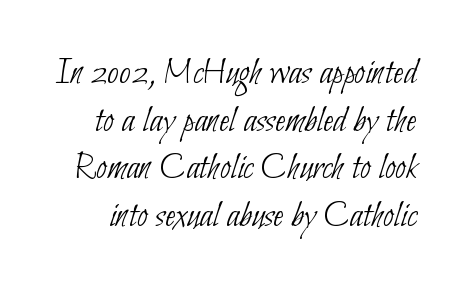
Q: Is the text bold? A: No.
Q: Is the typeface a serif or a sans-serif typeface? A: Sans-serif.
Q: Is the text underlined? A: No.
Q: Is the spacing between letters normal or unusually wide? A: Normal.
Q: Width (condensed, normal, or wide)? A: Condensed.
Q: Stroke contrast? A: Low.
Q: x-height? A: Small.
Q: Monospaced? A: No.
